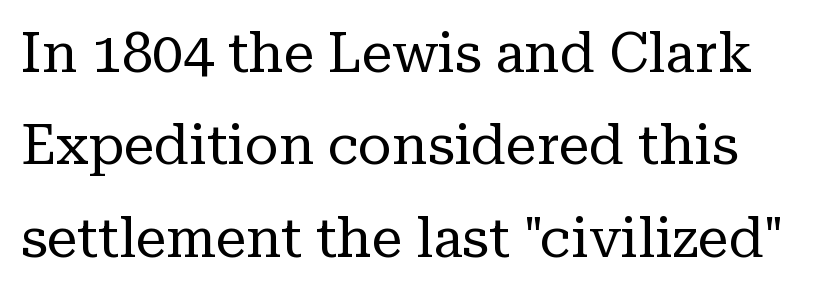
{"serif": "yes", "italic": "no", "bold": "no", "weight": "regular", "width": "normal", "stroke_contrast": "low", "x_height": "medium", "monospaced": "no", "underline": "no", "line_spacing": "normal", "line_spacing_ratio": 1.68, "letter_spacing": "normal", "letter_spacing_em": 0.0, "glyph_px": 55}
